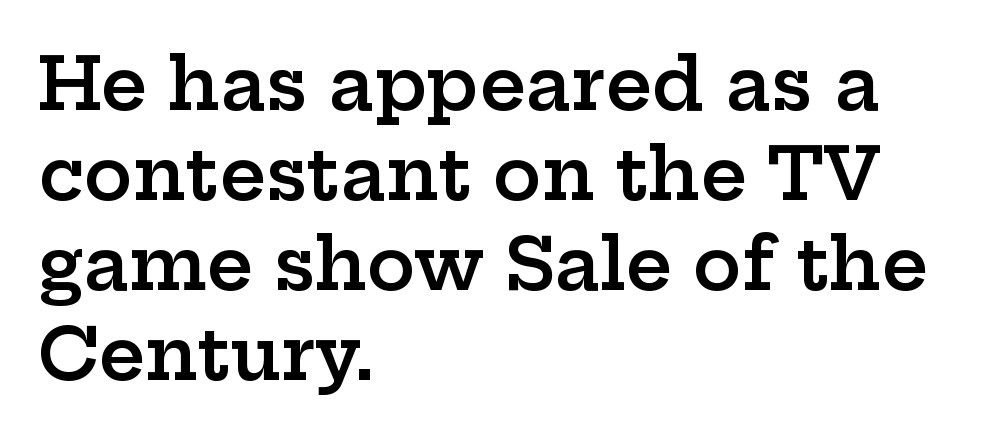
The image shows 72 px semibold, wide serif type, upright; set left-aligned, normal line spacing (1.25x), normal letter spacing, not underlined; low stroke contrast and a medium x-height.
